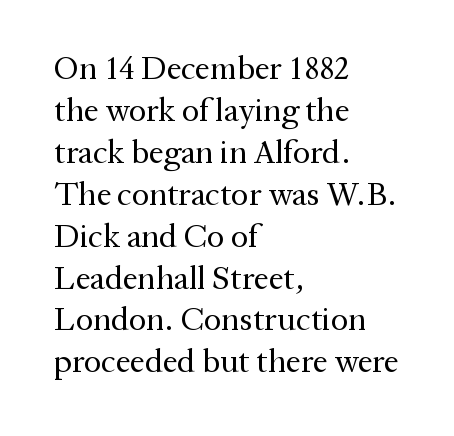
The image shows 33 px regular-weight serif type, upright; set left-aligned, normal line spacing (1.27x), normal letter spacing, not underlined; medium stroke contrast and a medium x-height.
